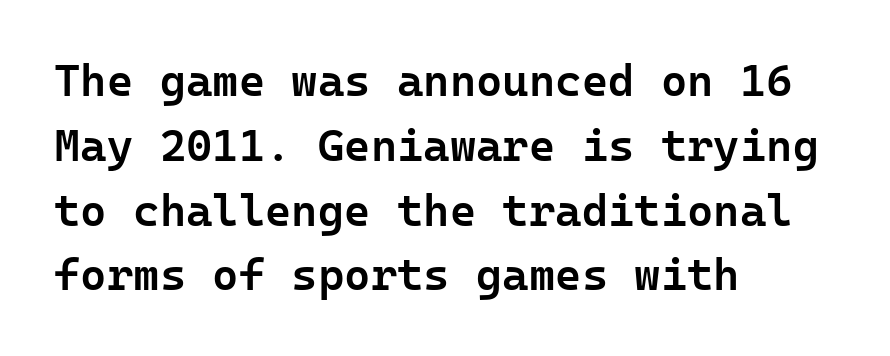
Q: Is the text bold? A: Semi-bold.
Q: Is the text italic (slanted)? A: No, it is upright.
Q: Is the typeface a serif or a sans-serif typeface? A: Sans-serif.
Q: Is the text underlined? A: No.
Q: How is the paragraph aligned? A: Left-aligned.
Q: Is the spacing between letters normal or unusually wide? A: Normal.
Q: Is the spacing between lines tight, normal or loose? A: Normal.
Q: Width (condensed, normal, or wide)? A: Normal.
Q: Stroke contrast? A: Low.
Q: x-height? A: Medium.
